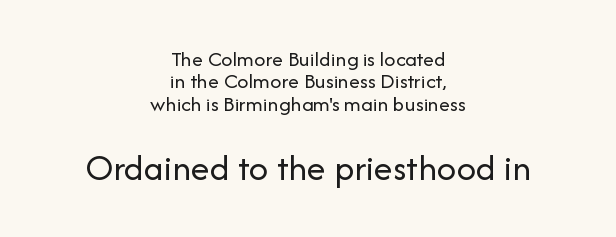
{"serif": "no", "italic": "no", "bold": "no", "weight": "regular", "width": "normal", "stroke_contrast": "low", "x_height": "medium", "monospaced": "no", "underline": "no", "align": "center", "line_spacing": "tight", "line_spacing_ratio": 1.02, "letter_spacing": "normal", "letter_spacing_em": 0.0, "larger_block": "second", "size_ratio": 1.73, "glyph_px": 38}
